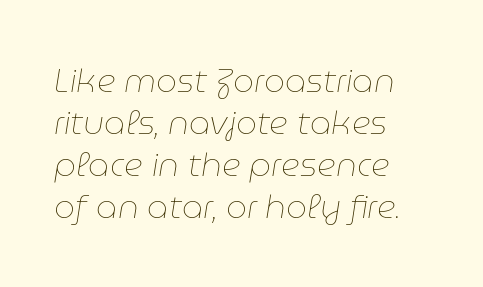
Glance below the letters and you will spot only blank space. No extra ink here — the face is not bold. Spacing verdict: proportional, widths tailored to each character. How would I describe the line gaps? Plain and ordinary.
